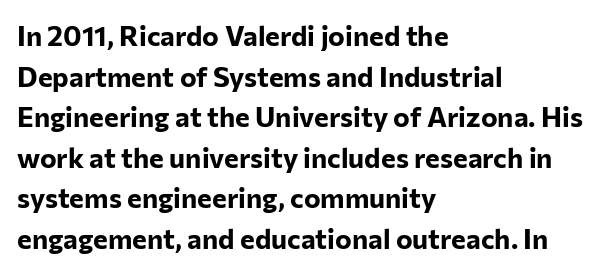
The image shows 28 px bold sans-serif type, upright; set left-aligned, normal line spacing (1.45x), normal letter spacing, not underlined; low stroke contrast and a medium x-height.
